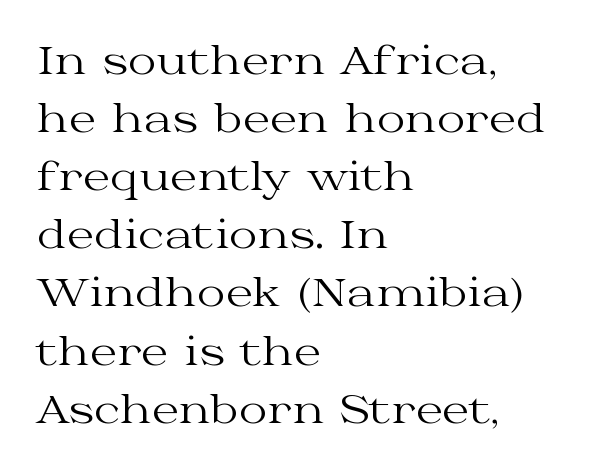
{"serif": "yes", "italic": "no", "bold": "no", "weight": "regular", "width": "wide", "stroke_contrast": "medium", "x_height": "medium", "monospaced": "no", "underline": "no", "align": "left", "line_spacing": "normal", "line_spacing_ratio": 1.49, "letter_spacing": "normal", "letter_spacing_em": 0.0, "glyph_px": 39}
